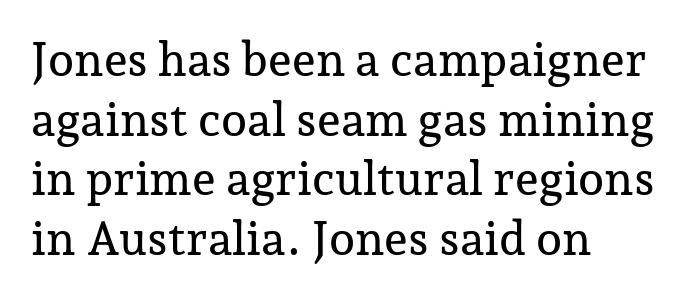
Q: Is the text italic (slanted)? A: No, it is upright.
Q: Is the typeface a serif or a sans-serif typeface? A: Serif.
Q: Is the text underlined? A: No.
Q: How is the paragraph aligned? A: Left-aligned.
Q: Is the spacing between letters normal or unusually wide? A: Normal.
Q: Is the spacing between lines tight, normal or loose? A: Normal.
Q: Width (condensed, normal, or wide)? A: Normal.
Q: Stroke contrast? A: Low.
Q: x-height? A: Medium.
Q: Monospaced? A: No.
